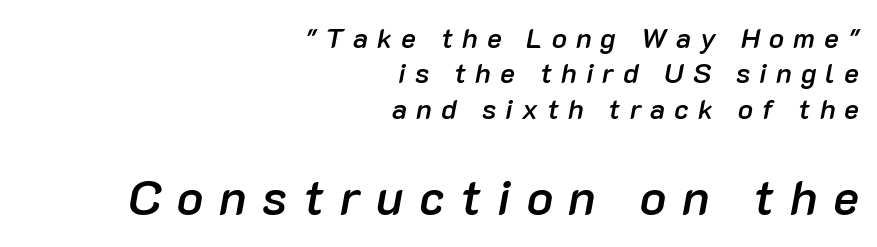
Q: Is the text bold? A: Semi-bold.
Q: Is the text italic (slanted)? A: Yes, it leans right by about 10 degrees.
Q: Is the text underlined? A: No.
Q: How is the paragraph aligned? A: Right-aligned.
Q: Is the spacing between letters normal or unusually wide? A: Unusually wide.
Q: Is the spacing between lines tight, normal or loose? A: Normal.
Q: Which block of text is set in a larger size, the first (top) or the second (bottom)? A: The second (bottom) one.
Q: Width (condensed, normal, or wide)? A: Normal.
Q: Stroke contrast? A: Low.
Q: x-height? A: Medium.
Q: Monospaced? A: No.
